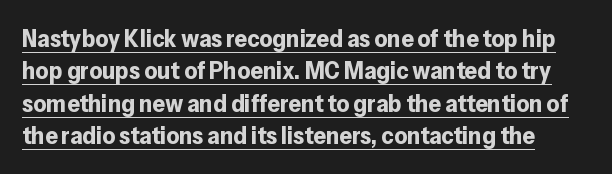
A roman cut, with each character standing at attention. The typesetter has applied underlining to the passage shown. The line-height multiplier appears to be the usual default. The letters are bold, with thick, heavy strokes. Compared with typical body copy, the letter spacing here is the same.
